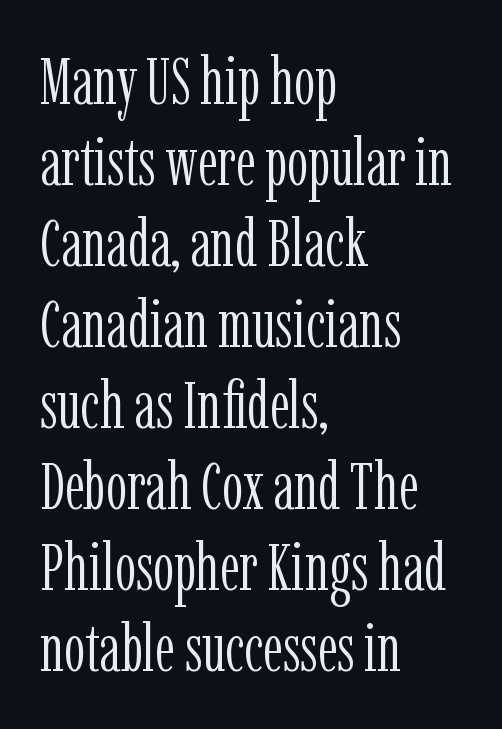
Q: Is the text bold? A: No.
Q: Is the text italic (slanted)? A: No, it is upright.
Q: Is the typeface a serif or a sans-serif typeface? A: Serif.
Q: Is the text underlined? A: No.
Q: How is the paragraph aligned? A: Left-aligned.
Q: Is the spacing between letters normal or unusually wide? A: Normal.
Q: Width (condensed, normal, or wide)? A: Condensed.
Q: Stroke contrast? A: Low.
Q: x-height? A: Medium.
Q: Monospaced? A: No.
